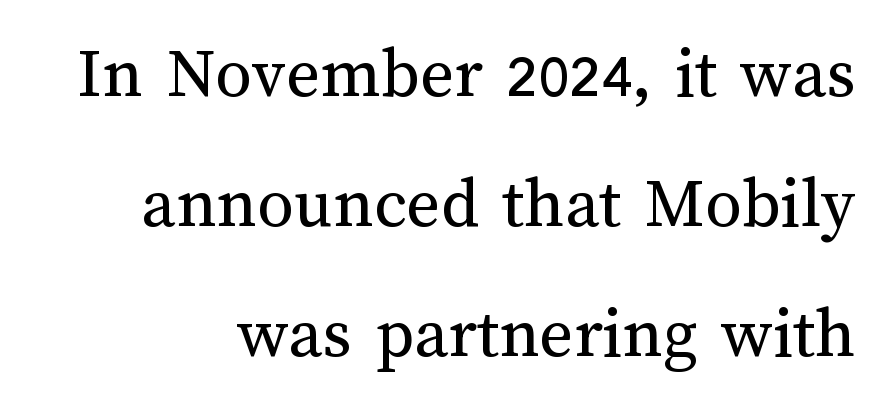
The image shows 73 px regular-weight type, upright; set right-aligned, line spacing 1.78x, normal letter spacing, not underlined; medium stroke contrast and a medium x-height.
